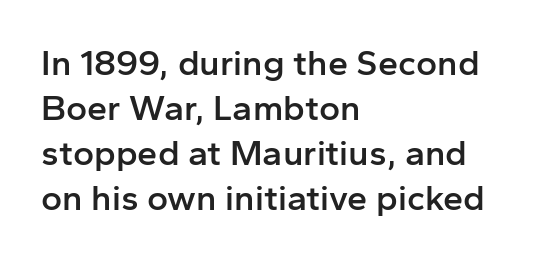
{"serif": "no", "italic": "no", "bold": "semi", "weight": "semibold", "width": "normal", "stroke_contrast": "low", "x_height": "medium", "monospaced": "no", "underline": "no", "align": "left", "line_spacing": "normal", "line_spacing_ratio": 1.25, "letter_spacing": "normal", "letter_spacing_em": 0.0, "glyph_px": 36}
